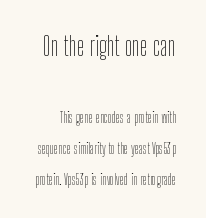
Decoration check: the copy has no underline. Observe the ordinary spacing: letters are neighbours, not strangers. Block one is the big one; block two sits smaller underneath. On a weight scale, this lands at 450 or below. Style check: upright. The space between consecutive lines is lavish.
